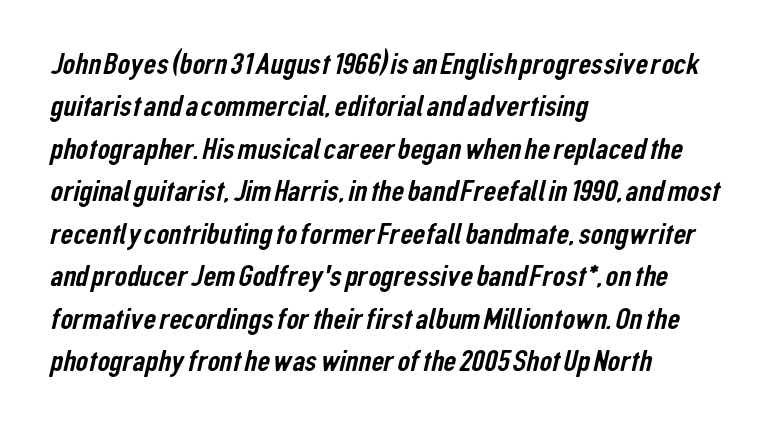
Q: Is the typeface a serif or a sans-serif typeface? A: Sans-serif.
Q: Is the text underlined? A: No.
Q: How is the paragraph aligned? A: Left-aligned.
Q: Is the spacing between letters normal or unusually wide? A: Normal.
Q: Is the spacing between lines tight, normal or loose? A: Normal.
Q: Width (condensed, normal, or wide)? A: Condensed.
Q: Stroke contrast? A: Low.
Q: x-height? A: Medium.
Q: Monospaced? A: No.
